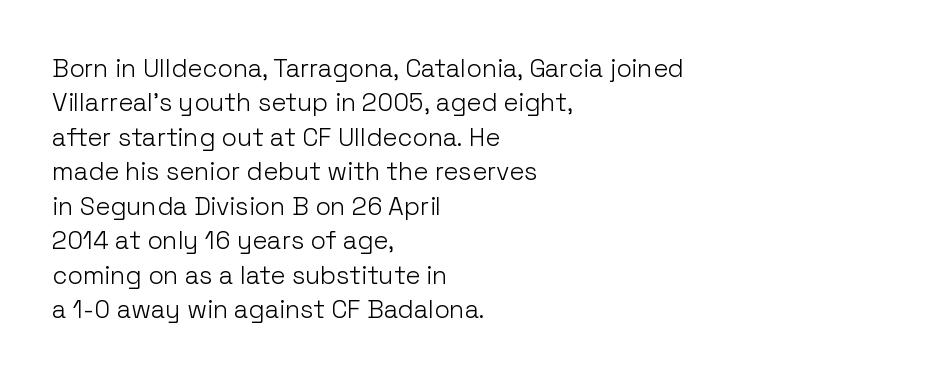
Spacing between characters is what you'd get straight out of the box. The passage shown is not underscored anywhere. The lines in this sample share a left origin and differ only in where they stop. The lines sit at an ordinary, default distance from one another. Is the type heavy? It reads as light-to-regular instead.
